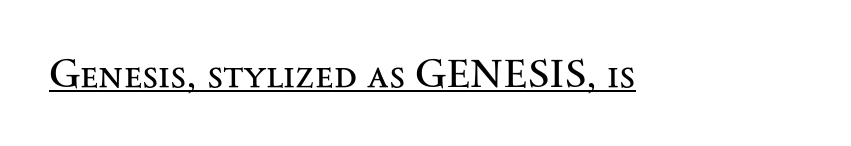
Q: Is the text bold? A: No.
Q: Is the text italic (slanted)? A: No, it is upright.
Q: Is the typeface a serif or a sans-serif typeface? A: Serif.
Q: Is the text underlined? A: Yes.
Q: Is the spacing between letters normal or unusually wide? A: Normal.
Q: Width (condensed, normal, or wide)? A: Wide.
Q: Stroke contrast? A: Medium.
Q: x-height? A: Small.
Q: Monospaced? A: No.
